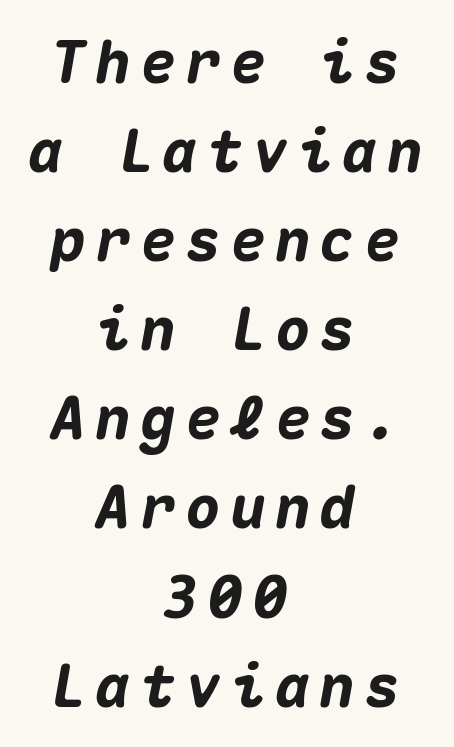
{"italic": "yes", "lean": "right", "slant_degrees": 10, "bold": "yes", "weight": "heavy", "width": "normal", "stroke_contrast": "medium", "x_height": "medium", "monospaced": "yes", "underline": "no", "align": "center", "line_spacing": "normal", "line_spacing_ratio": 1.51, "glyph_px": 59}
